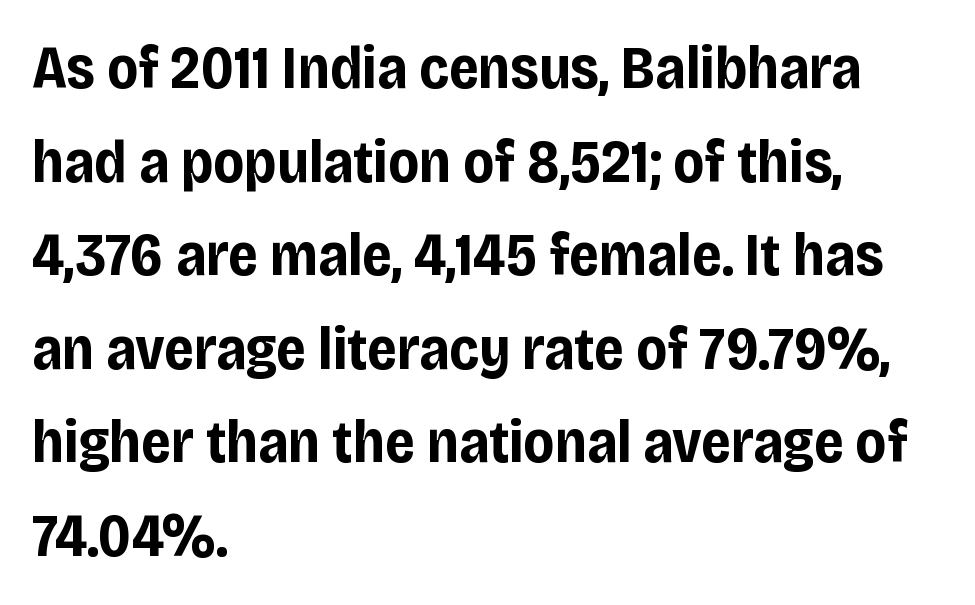
Q: Is the text bold? A: Yes.
Q: Is the text italic (slanted)? A: No, it is upright.
Q: Is the typeface a serif or a sans-serif typeface? A: Sans-serif.
Q: Is the text underlined? A: No.
Q: How is the paragraph aligned? A: Left-aligned.
Q: Is the spacing between letters normal or unusually wide? A: Normal.
Q: Is the spacing between lines tight, normal or loose? A: Normal.
Q: Width (condensed, normal, or wide)? A: Condensed.
Q: Stroke contrast? A: Low.
Q: x-height? A: Large.
Q: Monospaced? A: No.
